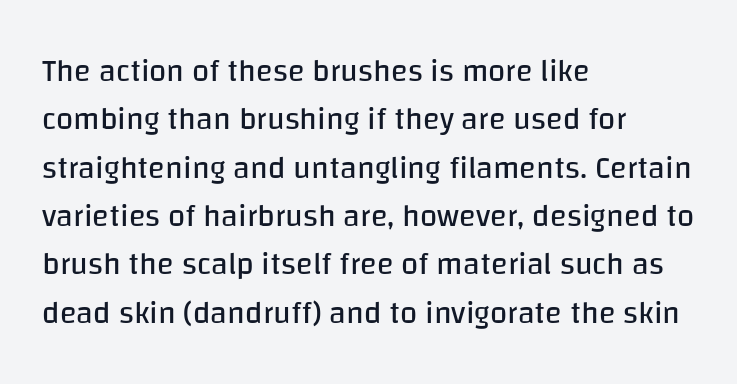
Counters stay open thanks to moderate or lighter strokes. The glyphs are unaccompanied by any horizontal stroke below them. Here the glyphs are tracked normally, forming tight word shapes. Is there much room between lines? A standard amount, neither cramped nor airy.
